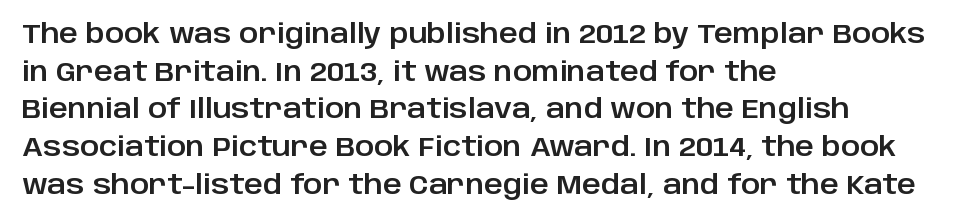
The image shows 26 px text type, upright; set left-aligned, normal line spacing (1.45x), normal letter spacing, not underlined.
